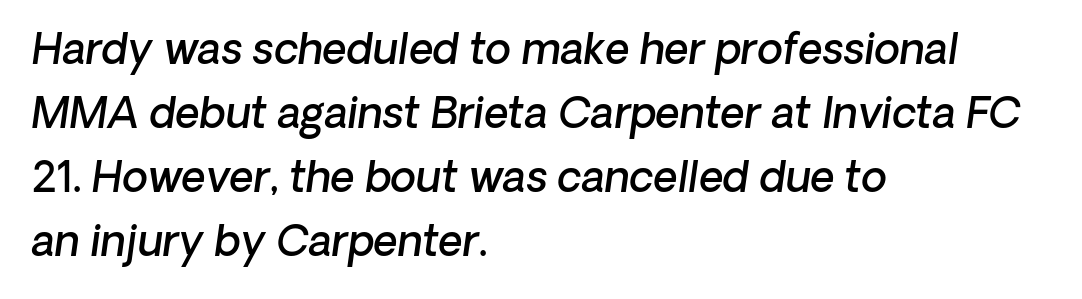
The image shows 42 px semibold sans-serif type; set left-aligned, normal line spacing (1.52x), normal letter spacing, not underlined; low stroke contrast and a medium x-height.
